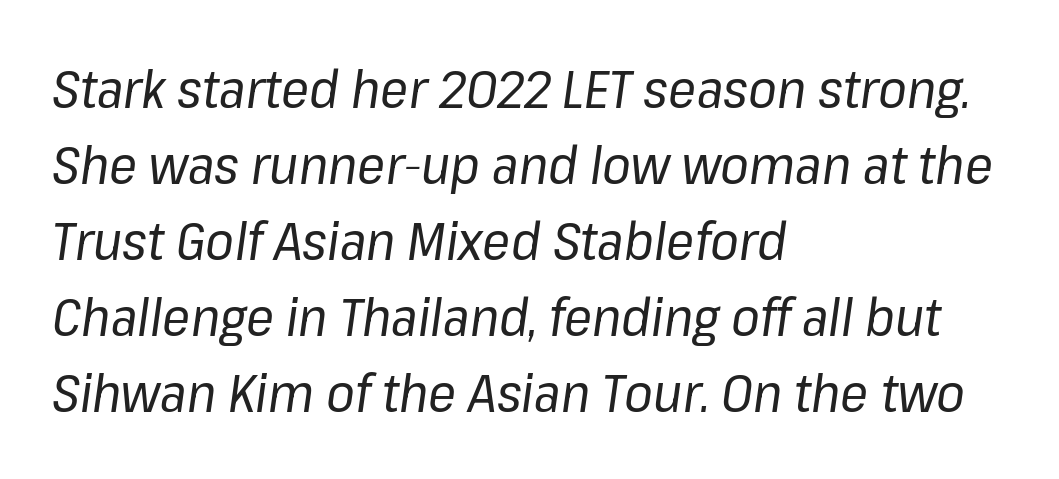
Q: Is the text bold? A: No.
Q: Is the text italic (slanted)? A: Yes, it leans right by about 8 degrees.
Q: Is the text underlined? A: No.
Q: How is the paragraph aligned? A: Left-aligned.
Q: Is the spacing between letters normal or unusually wide? A: Normal.
Q: Is the spacing between lines tight, normal or loose? A: Normal.
Q: Width (condensed, normal, or wide)? A: Normal.
Q: Stroke contrast? A: Low.
Q: x-height? A: Medium.
Q: Monospaced? A: No.
